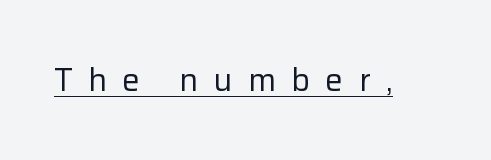
The letters stand upright; this is a roman face. Underline: present. Unbolded letterforms with no extra heft. Loose tracking; the words dissolve into strings of separated letters.
